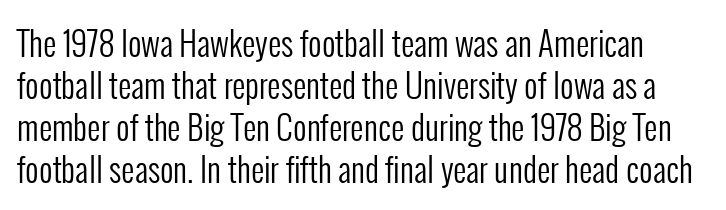
{"serif": "no", "italic": "no", "bold": "no", "weight": "regular", "width": "condensed", "stroke_contrast": "low", "x_height": "medium", "monospaced": "no", "underline": "no", "line_spacing": "normal", "line_spacing_ratio": 1.27, "letter_spacing": "normal", "letter_spacing_em": 0.0, "glyph_px": 33}
